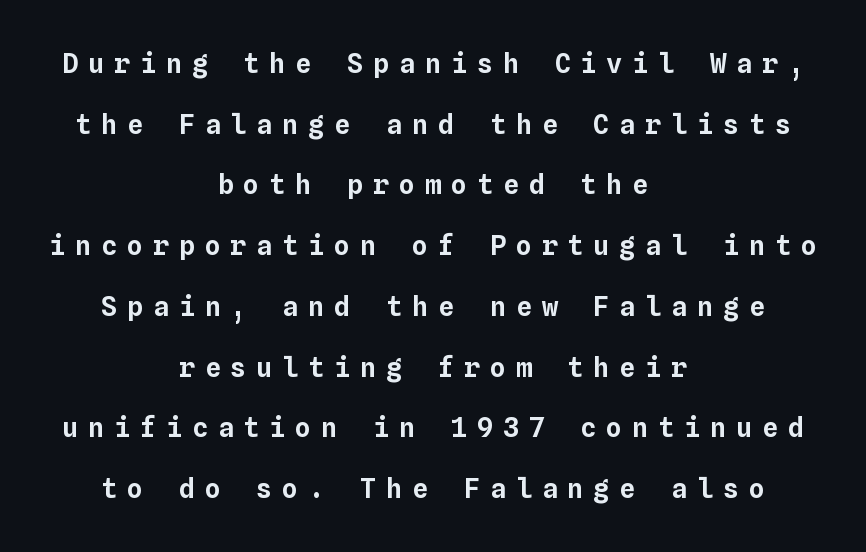
Compared with typical body copy, the letter spacing here is much looser. Posture: vertical. Interline gaps are noticeably wide in this sample. Unmarked baselines from the first word to the last.
